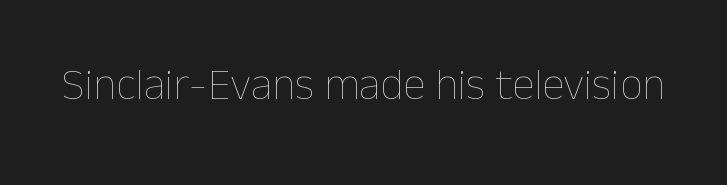
{"italic": "no", "bold": "no", "weight": "thin", "width": "normal", "stroke_contrast": "low", "x_height": "medium", "monospaced": "no", "underline": "no", "letter_spacing": "normal", "letter_spacing_em": 0.0, "glyph_px": 45}
